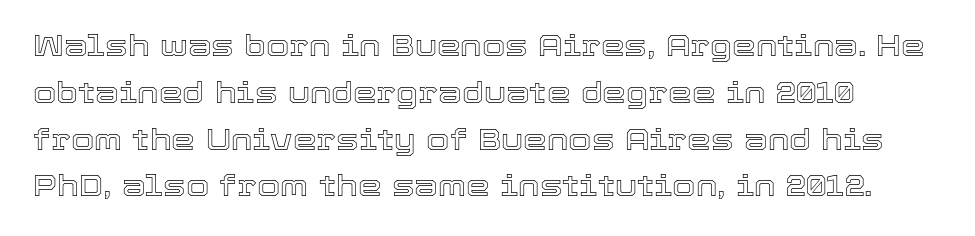
The line texture is even and compact thanks to regular tracking. Plain, unruled lines of type. The lines sit at an ordinary, default distance from one another. Each letter keeps its own natural width here, so spacing adapts to shape. Is there any slant? The stems are plumb.
